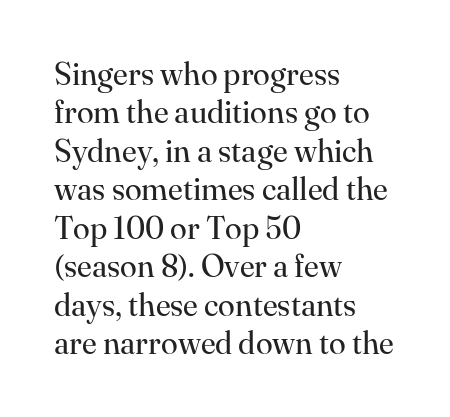
The image shows 31 px regular-weight serif type, upright; set left-aligned, line spacing 1.24x, normal letter spacing, not underlined; high stroke contrast and a small x-height.
